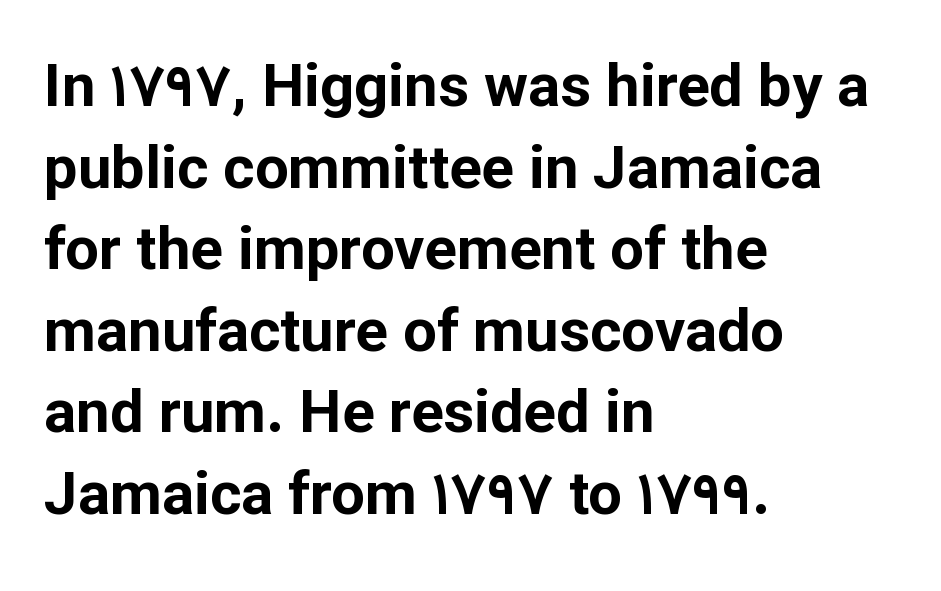
Plain, unruled lines of type. A sans-serif font was chosen for this passage. Layout note: lines flush left. Character widths vary here, with narrow letters taking less room than wide ones.
